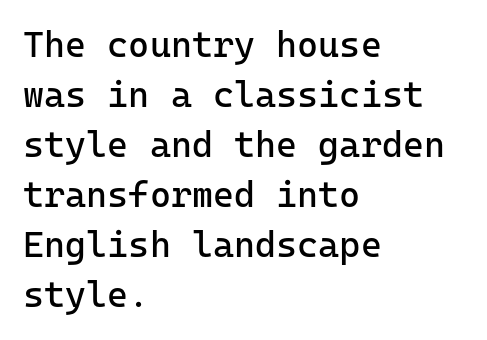
{"serif": "no", "italic": "no", "bold": "no", "weight": "regular", "width": "normal", "stroke_contrast": "low", "x_height": "medium", "monospaced": "yes", "underline": "no", "align": "left", "line_spacing": "normal", "line_spacing_ratio": 1.39, "letter_spacing": "normal", "letter_spacing_em": 0.0, "glyph_px": 36}
